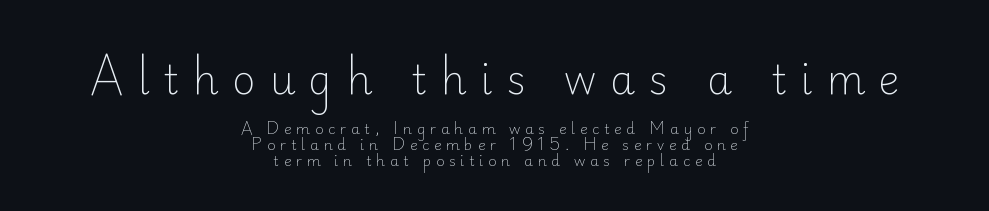
The image shows 40 px light sans-serif type, upright; set centered, tight line spacing (1.15x), unusually wide letter spacing (+0.34 em), not underlined; the first (top) block is 2.86x larger; low stroke contrast and a small x-height.
